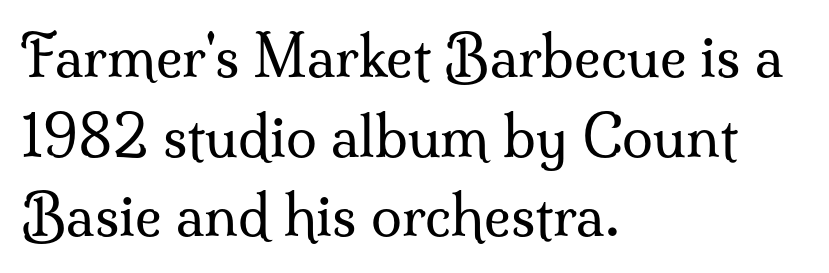
When letters stand straight like this, we call the style roman or upright. Yep, those are serifs on the letters. Notice how the passage keeps a crisp vertical edge on the left only. Descenders hang freely into open space. Heft: none added — not bold.
